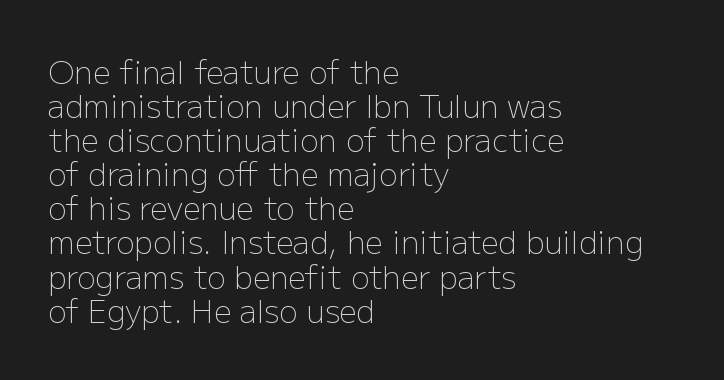
Q: Is the text bold? A: No.
Q: Is the text italic (slanted)? A: No, it is upright.
Q: Is the typeface a serif or a sans-serif typeface? A: Sans-serif.
Q: Is the text underlined? A: No.
Q: How is the paragraph aligned? A: Left-aligned.
Q: Is the spacing between letters normal or unusually wide? A: Normal.
Q: Is the spacing between lines tight, normal or loose? A: Tight.
Q: Width (condensed, normal, or wide)? A: Normal.
Q: Stroke contrast? A: Low.
Q: x-height? A: Medium.
Q: Monospaced? A: No.
